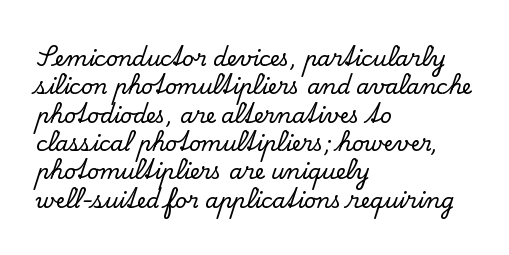
Q: Is the text italic (slanted)? A: Yes.
Q: Is the text underlined? A: No.
Q: How is the paragraph aligned? A: Left-aligned.
Q: Is the spacing between letters normal or unusually wide? A: Normal.
Q: Is the spacing between lines tight, normal or loose? A: Normal.
